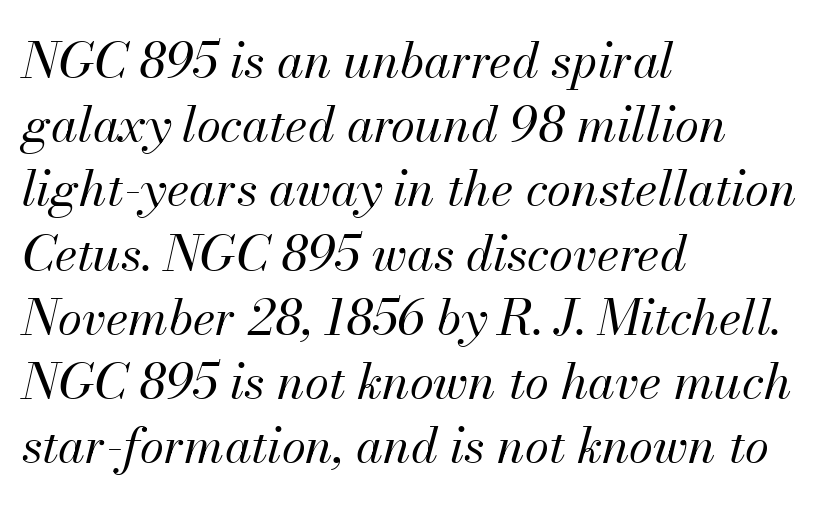
Q: Is the text bold? A: No.
Q: Is the text italic (slanted)? A: Yes, it leans right by about 13 degrees.
Q: Is the text underlined? A: No.
Q: How is the paragraph aligned? A: Left-aligned.
Q: Is the spacing between letters normal or unusually wide? A: Normal.
Q: Is the spacing between lines tight, normal or loose? A: Normal.
Q: Width (condensed, normal, or wide)? A: Normal.
Q: Stroke contrast? A: Medium.
Q: x-height? A: Small.
Q: Monospaced? A: No.
